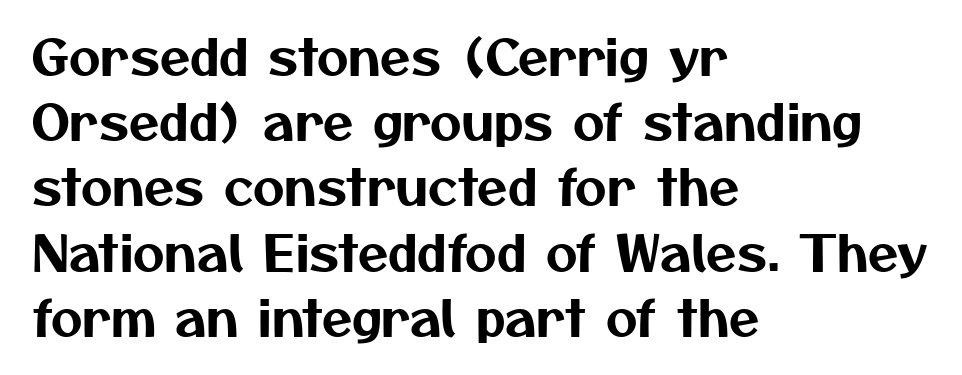
{"serif": "no", "width": "normal", "stroke_contrast": "medium", "x_height": "medium", "monospaced": "no", "underline": "no", "align": "left", "line_spacing": "normal", "line_spacing_ratio": 1.33, "letter_spacing": "normal", "letter_spacing_em": 0.0, "glyph_px": 49}
